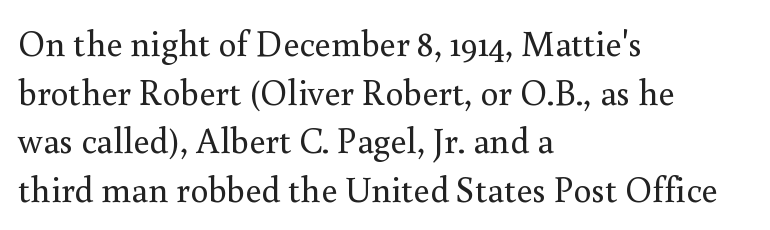
The image shows 36 px regular-weight serif type, upright; set left-aligned, normal line spacing (1.35x), normal letter spacing, not underlined; medium stroke contrast and a small x-height.
